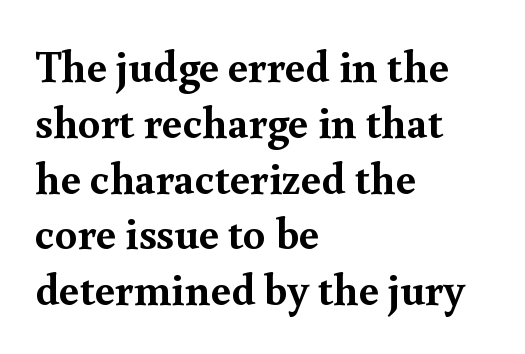
The image shows 45 px semibold serif type, upright; set left-aligned, line spacing 1.24x, normal letter spacing, not underlined; a small x-height.
